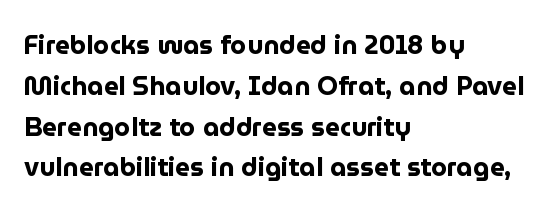
A dark, heavy texture on the line: the type is bold. Characters follow at the spacing the type designer built in. The designer left line spacing at the default. Unmarked baselines from the first word to the last. Posture: vertical.
